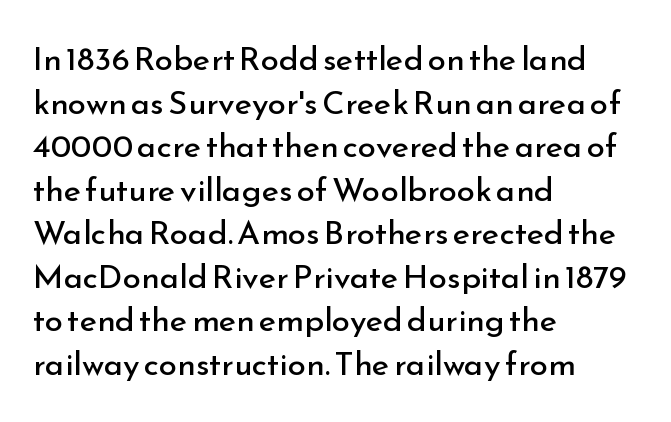
The typeface chosen for these lines omits serifs. Leftover space on each line is placed entirely after the last word. Here the designer chose a conventional face with non-uniform glyph widths. The gaps between neighbouring characters are ordinary and unremarkable. Tall strokes in this sample are plumb rather than angled. How would I describe the line gaps? Plain and ordinary.
